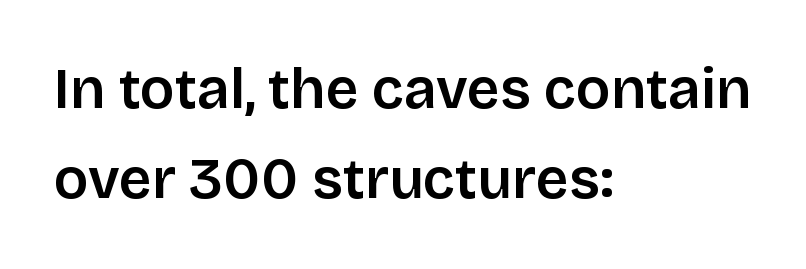
Here the designer chose a conventional face with non-uniform glyph widths. The vertical gap from one line to the next is medium. Grotesque or geometric, the face here clearly has no serifs. Bold? Not quite — semibold, heavier than regular but stopping short. Quick note: underline off.
